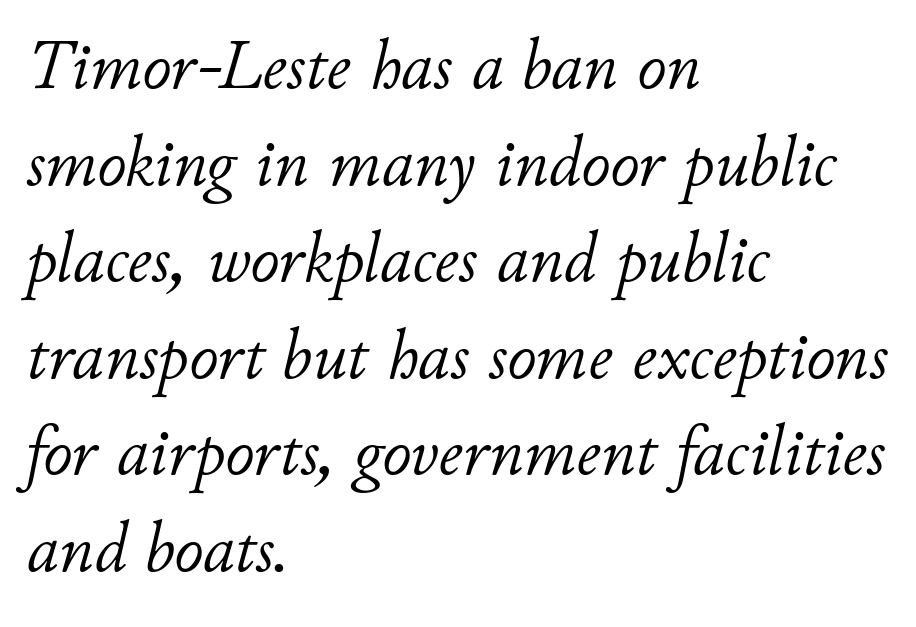
{"italic": "yes", "lean": "right", "slant_degrees": 11, "bold": "no", "weight": "light", "width": "normal", "stroke_contrast": "low", "x_height": "small", "monospaced": "no", "underline": "no", "align": "left", "line_spacing": "normal", "line_spacing_ratio": 1.36, "letter_spacing": "normal", "letter_spacing_em": 0.0, "glyph_px": 71}
